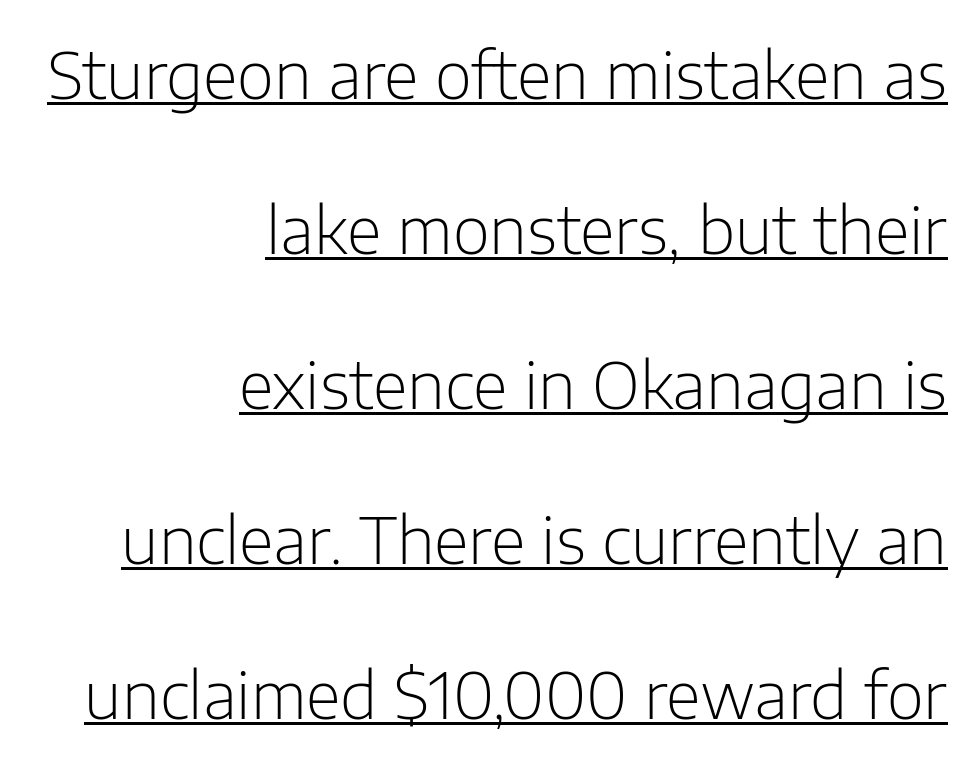
The image shows 64 px light sans-serif type, upright; set right-aligned, loose line spacing (2.42x), normal letter spacing, underlined; low stroke contrast and a medium x-height.
